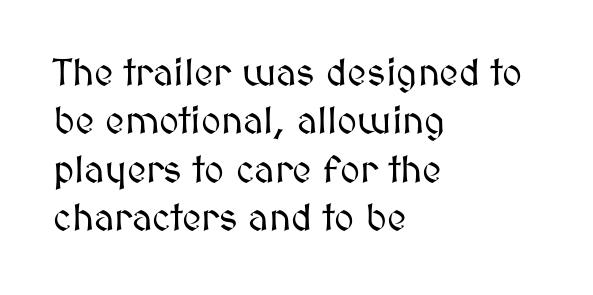
Q: Is the text italic (slanted)? A: No, it is upright.
Q: Is the text underlined? A: No.
Q: How is the paragraph aligned? A: Left-aligned.
Q: Is the spacing between letters normal or unusually wide? A: Normal.
Q: Is the spacing between lines tight, normal or loose? A: Normal.
Q: Width (condensed, normal, or wide)? A: Normal.
Q: Stroke contrast? A: Medium.
Q: x-height? A: Medium.
Q: Monospaced? A: No.
